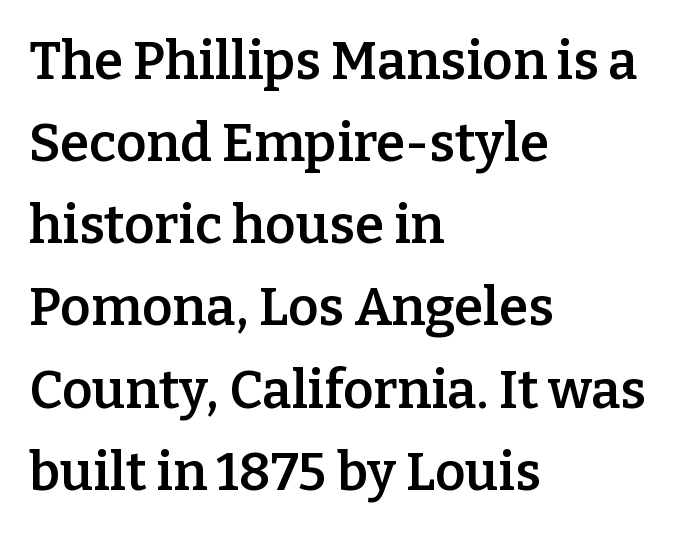
Q: Is the text bold? A: Semi-bold.
Q: Is the text italic (slanted)? A: No, it is upright.
Q: Is the typeface a serif or a sans-serif typeface? A: Serif.
Q: Is the text underlined? A: No.
Q: How is the paragraph aligned? A: Left-aligned.
Q: Is the spacing between letters normal or unusually wide? A: Normal.
Q: Is the spacing between lines tight, normal or loose? A: Normal.
Q: Width (condensed, normal, or wide)? A: Normal.
Q: Stroke contrast? A: Low.
Q: x-height? A: Medium.
Q: Monospaced? A: No.
